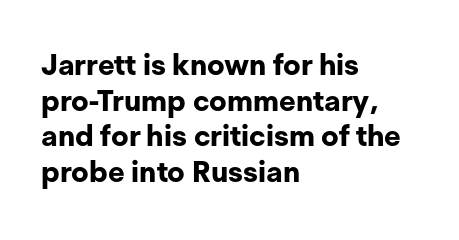
{"serif": "no", "italic": "no", "bold": "yes", "weight": "bold", "width": "normal", "stroke_contrast": "low", "x_height": "medium", "monospaced": "no", "underline": "no", "align": "left", "line_spacing_ratio": 1.23, "letter_spacing": "normal", "letter_spacing_em": 0.0, "glyph_px": 29}
